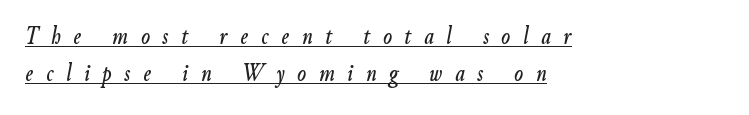
Q: Is the text italic (slanted)? A: Yes, it leans right by about 9 degrees.
Q: Is the text underlined? A: Yes.
Q: How is the paragraph aligned? A: Left-aligned.
Q: Is the spacing between letters normal or unusually wide? A: Unusually wide.
Q: Is the spacing between lines tight, normal or loose? A: Normal.
